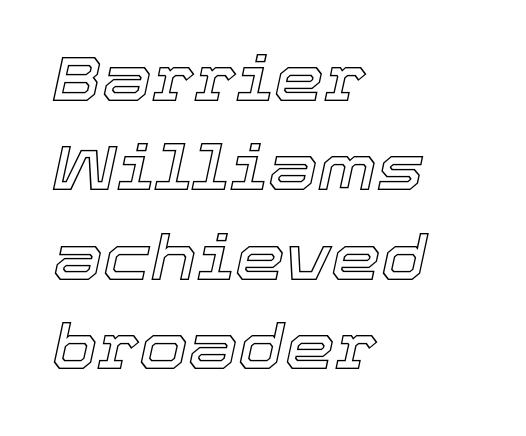
Q: Is the text italic (slanted)? A: Yes, it leans right by about 12 degrees.
Q: Is the text underlined? A: No.
Q: How is the paragraph aligned? A: Left-aligned.
Q: Is the spacing between letters normal or unusually wide? A: Normal.
Q: Is the spacing between lines tight, normal or loose? A: Normal.
Q: Width (condensed, normal, or wide)? A: Normal.
Q: x-height? A: Medium.
Q: Monospaced? A: No.
